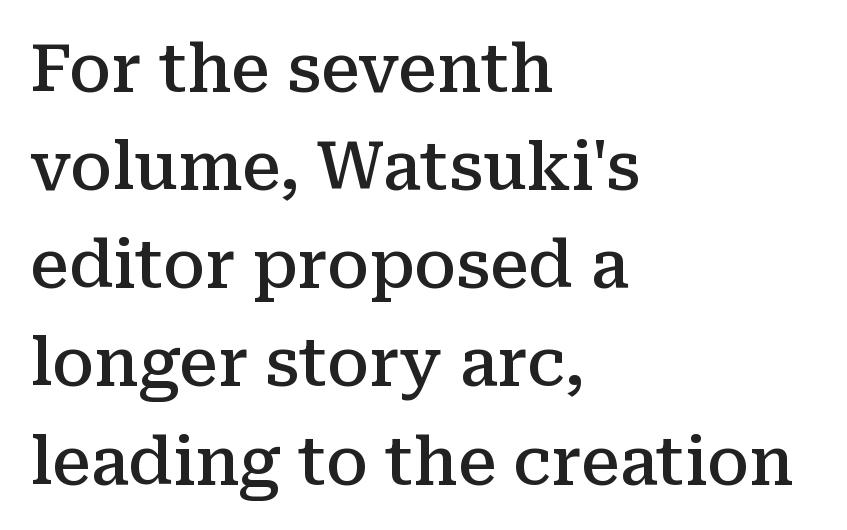
Proportional: the letters do not fall into vertical columns. Characters follow at the spacing the type designer built in. A somewhat darkened texture: the type is semibold rather than bold. Quick note: interline space is typical. All the whitespace from short lines collects on the right.
